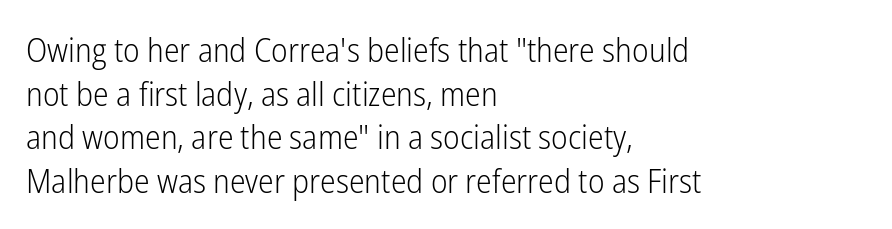
Do the characters align in a grid? No, the font is proportional. Summary of weight: not heavy and not bold. Style check: upright. In terms of letterspacing, this is plain default setting. No feet cap the strokes, marking this as sans-serif type. This sample keeps an unexceptional amount of space between lines.
